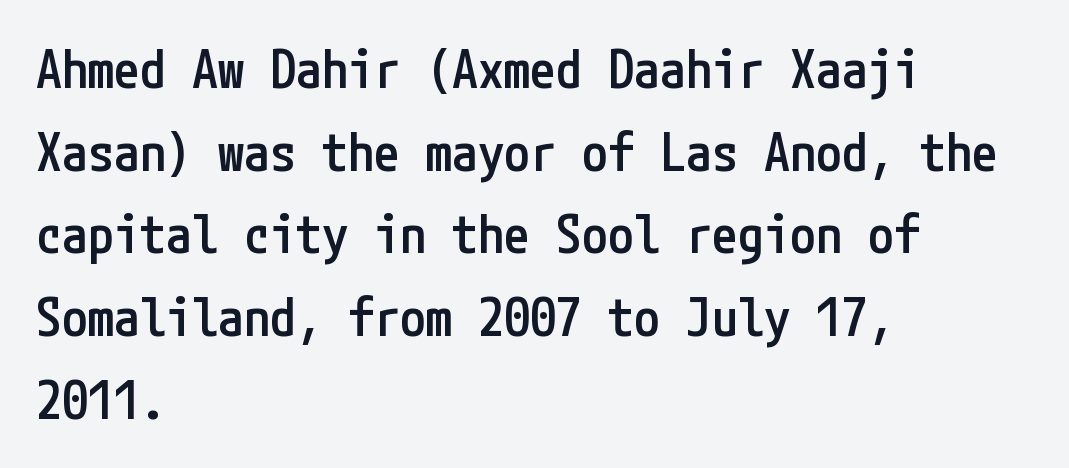
The image shows 52 px semibold, condensed sans-serif type, upright; set left-aligned, normal line spacing (1.59x), normal letter spacing, not underlined; low stroke contrast and a medium x-height.
